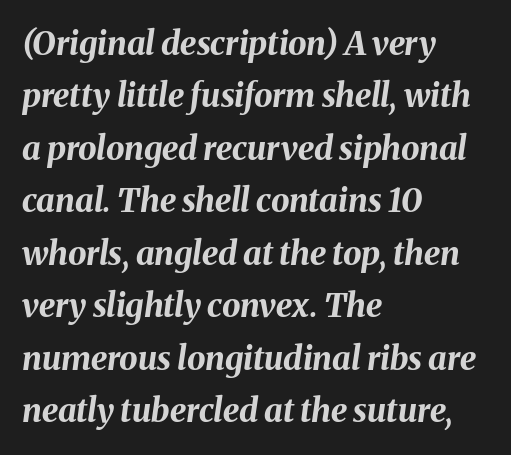
The image shows 33 px bold type, italic (leaning right); set left-aligned, normal line spacing (1.59x), normal letter spacing, not underlined; medium stroke contrast and a medium x-height.
